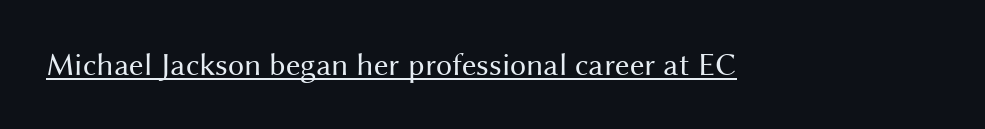
{"serif": "no", "italic": "no", "bold": "no", "weight": "regular", "width": "normal", "stroke_contrast": "medium", "x_height": "medium", "monospaced": "no", "underline": "yes", "letter_spacing": "normal", "letter_spacing_em": 0.0, "glyph_px": 32}
